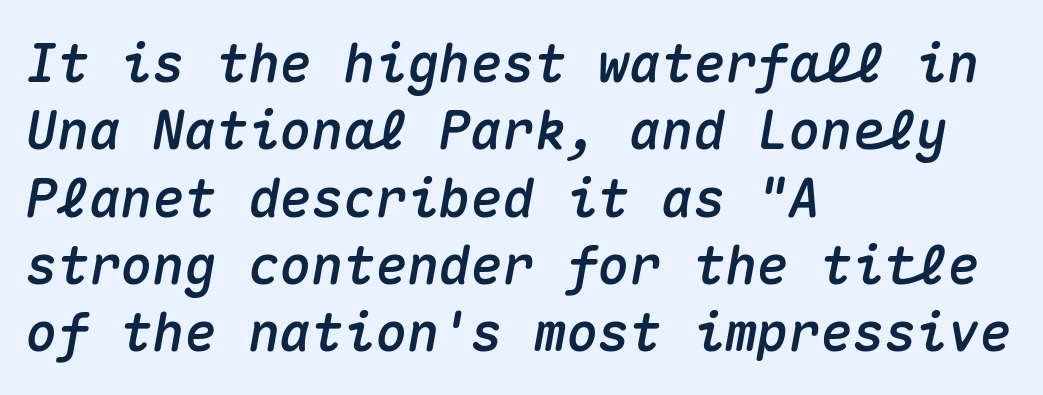
{"italic": "yes", "lean": "right", "slant_degrees": 10, "width": "normal", "stroke_contrast": "medium", "x_height": "medium", "monospaced": "yes", "underline": "no", "align": "left", "line_spacing": "normal", "line_spacing_ratio": 1.27, "letter_spacing": "normal", "letter_spacing_em": 0.0, "glyph_px": 53}
